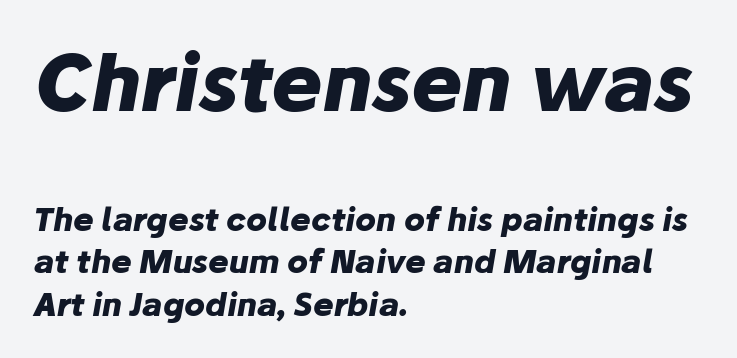
The image shows 77 px heavy type, italic (leaning right); set left-aligned, normal line spacing (1.36x), normal letter spacing, not underlined; the first (top) block is 2.48x larger; low stroke contrast and a medium x-height.
